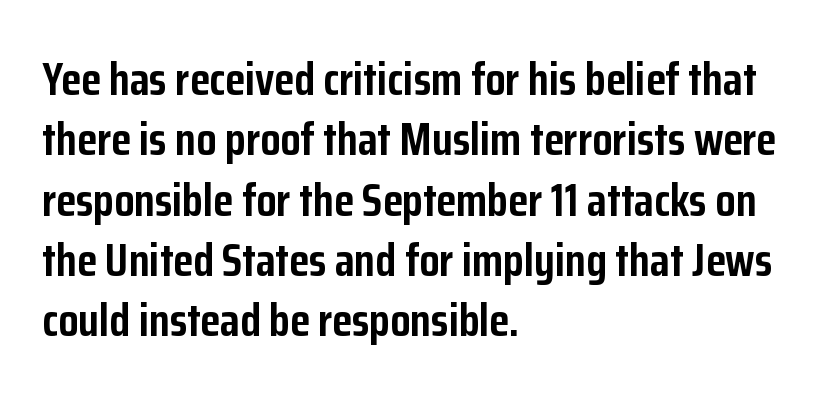
{"serif": "no", "italic": "no", "bold": "yes", "weight": "semibold", "width": "condensed", "stroke_contrast": "low", "x_height": "medium", "monospaced": "no", "underline": "no", "align": "left", "line_spacing": "normal", "line_spacing_ratio": 1.31, "letter_spacing": "normal", "letter_spacing_em": 0.0, "glyph_px": 46}
